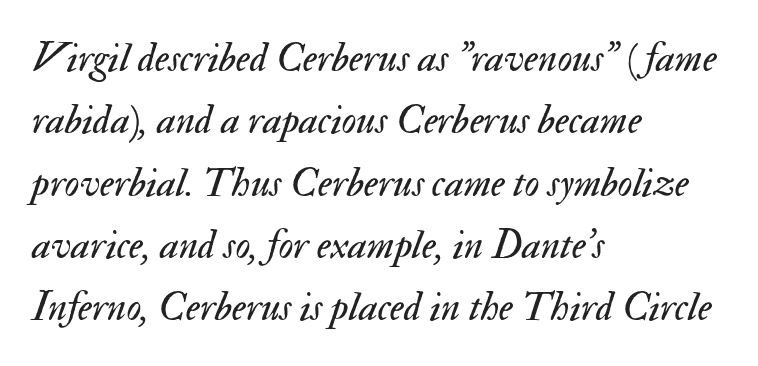
The image shows 41 px regular-weight type, italic (leaning right); set left-aligned, normal line spacing (1.52x), normal letter spacing, not underlined; medium stroke contrast and a small x-height.
